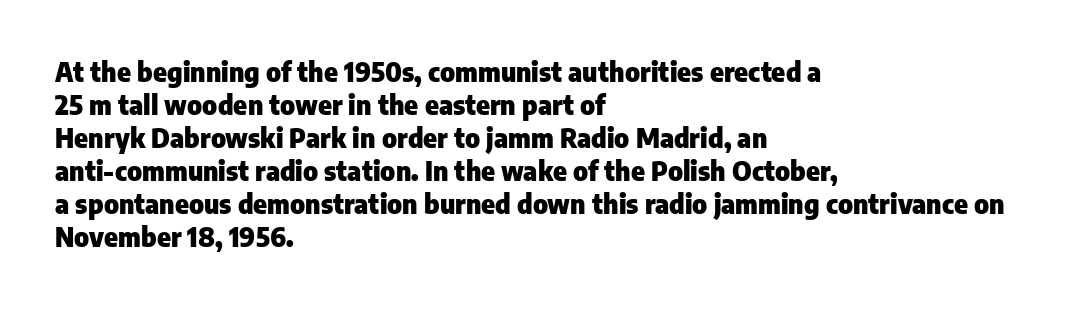
{"italic": "no", "bold": "yes", "underline": "no", "align": "left", "line_spacing": "normal", "line_spacing_ratio": 1.27, "letter_spacing": "normal", "letter_spacing_em": 0.0, "glyph_px": 26}
